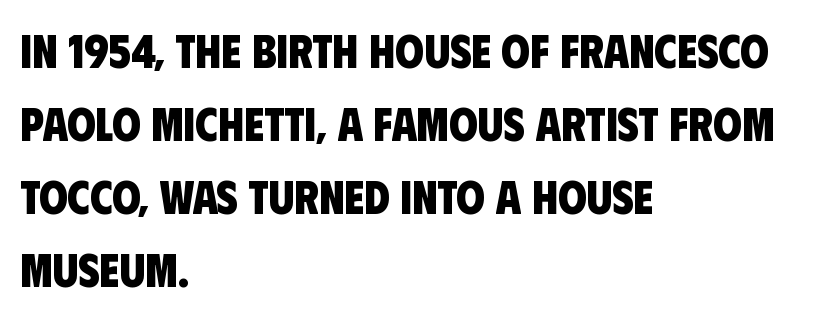
Q: Is the text bold? A: Yes.
Q: Is the typeface a serif or a sans-serif typeface? A: Sans-serif.
Q: Is the text underlined? A: No.
Q: How is the paragraph aligned? A: Left-aligned.
Q: Is the spacing between letters normal or unusually wide? A: Normal.
Q: Is the spacing between lines tight, normal or loose? A: Normal.
Q: Width (condensed, normal, or wide)? A: Condensed.
Q: Stroke contrast? A: Low.
Q: x-height? A: Large.
Q: Monospaced? A: No.
